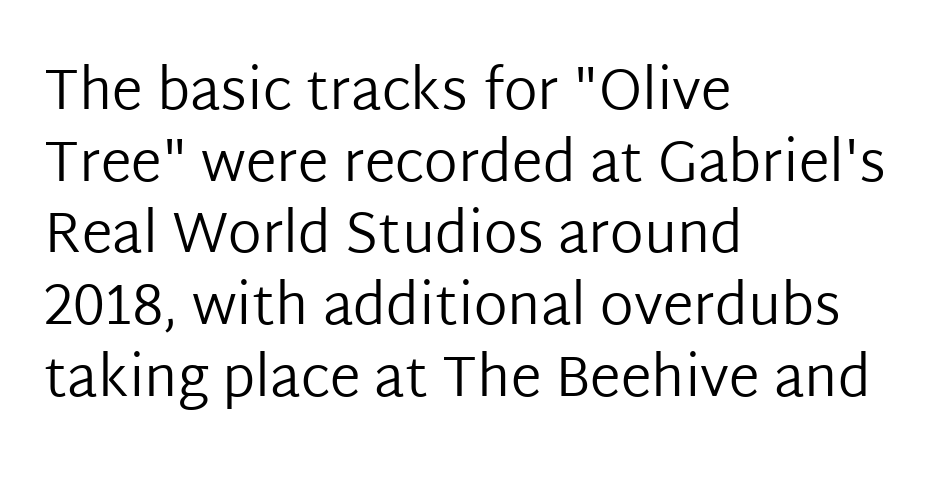
The image shows 56 px regular-weight sans-serif type, upright; set left-aligned, normal line spacing (1.28x), normal letter spacing, not underlined; low stroke contrast and a medium x-height.
